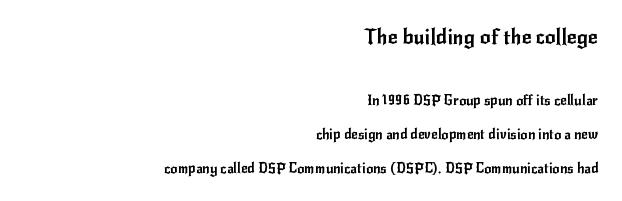
{"italic": "no", "underline": "no", "align": "right", "line_spacing": "loose", "line_spacing_ratio": 2.41, "letter_spacing": "normal", "letter_spacing_em": 0.0, "larger_block": "first", "size_ratio": 1.5, "glyph_px": 21}
